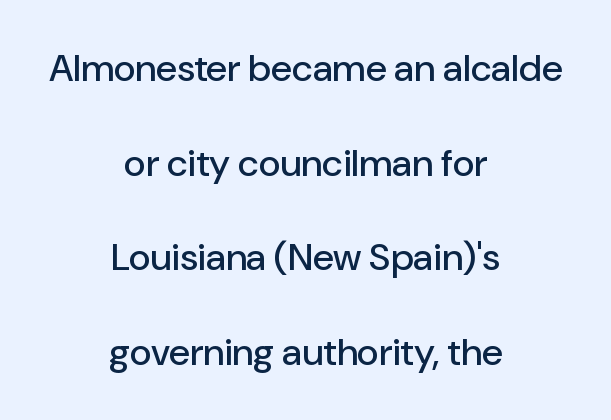
Q: Is the text italic (slanted)? A: No, it is upright.
Q: Is the typeface a serif or a sans-serif typeface? A: Sans-serif.
Q: Is the text underlined? A: No.
Q: How is the paragraph aligned? A: Centered.
Q: Is the spacing between letters normal or unusually wide? A: Normal.
Q: Is the spacing between lines tight, normal or loose? A: Loose.
Q: Width (condensed, normal, or wide)? A: Normal.
Q: Stroke contrast? A: Low.
Q: x-height? A: Medium.
Q: Monospaced? A: No.
